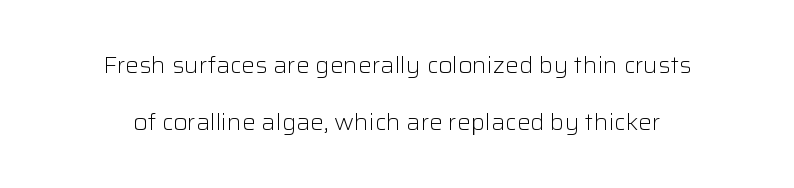
These lines were composed using upright roman letters. No word sits above an underline. The whitespace from short lines is split evenly between both sides. Tracking here is standard; glyphs follow each other at the usual distance.
